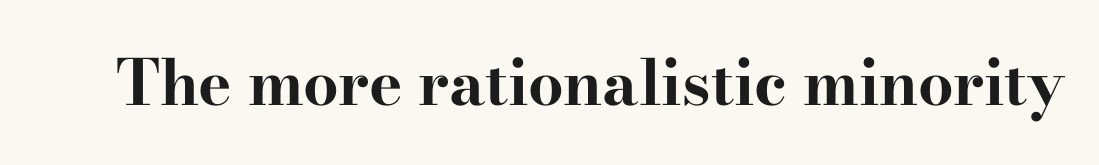
Emphasis by weight is at full strength: bold. The text was rendered using a seriffed face with decorative stroke endings. The letters stand straight up with perfectly vertical stems. Spacing verdict: proportional, widths tailored to each character. Here the glyphs are tracked normally, forming tight word shapes. Descender tails drop into unmarked territory.
